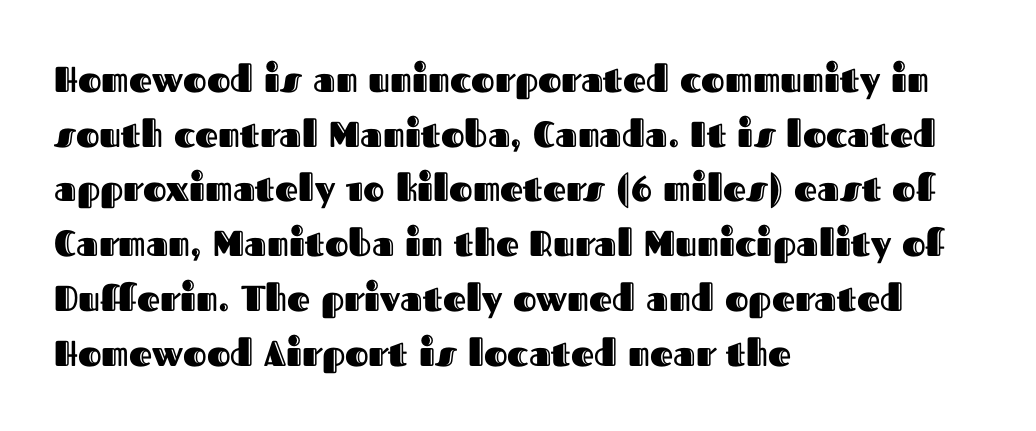
{"italic": "no", "width": "normal", "x_height": "medium", "monospaced": "no", "underline": "no", "align": "left", "line_spacing": "normal", "line_spacing_ratio": 1.52, "letter_spacing": "normal", "letter_spacing_em": 0.0, "glyph_px": 36}
